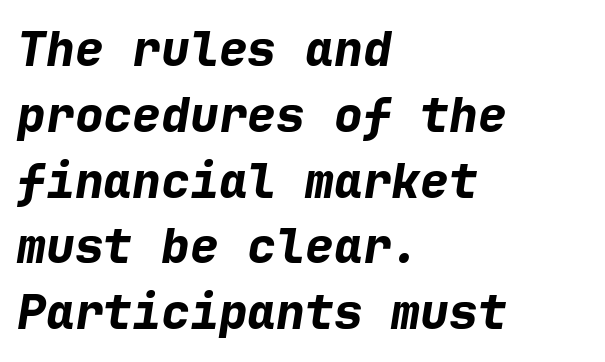
The image shows 48 px bold type, italic (leaning right), monospaced; set left-aligned, normal line spacing (1.37x), normal letter spacing, not underlined; low stroke contrast and a medium x-height.
